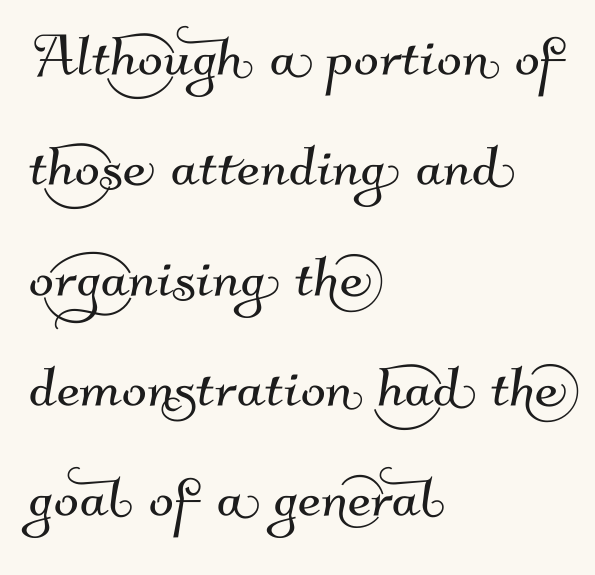
The image shows 74 px sans-serif type; set left-aligned, normal line spacing (1.49x), normal letter spacing, not underlined; medium stroke contrast and a small x-height.
